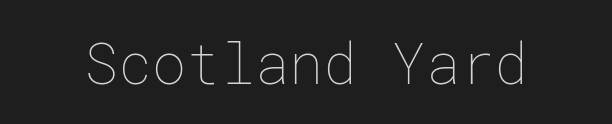
The image shows 57 px thin type, upright; set normal letter spacing, not underlined; low stroke contrast and a medium x-height.
